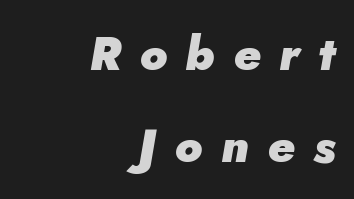
Does the lettering tilt? It does — this is italic. Character widths vary here, with narrow letters taking less room than wide ones. Summary of weight: heavy, a full bold. These lines have a slow, spaced-out rhythm from letter to letter.
